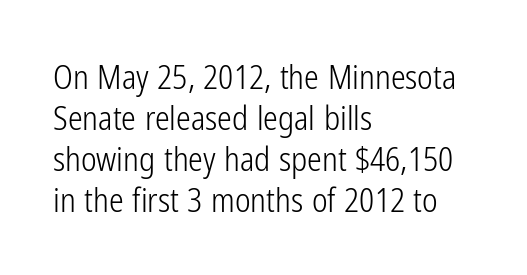
The image shows 33 px light, condensed sans-serif type, upright; set left-aligned, line spacing 1.24x, normal letter spacing, not underlined; low stroke contrast and a medium x-height.
